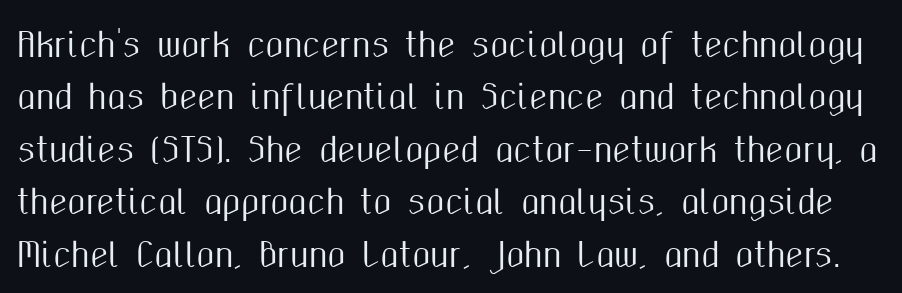
Q: Is the text italic (slanted)? A: No, it is upright.
Q: Is the typeface a serif or a sans-serif typeface? A: Sans-serif.
Q: Is the text underlined? A: No.
Q: Is the spacing between letters normal or unusually wide? A: Normal.
Q: Is the spacing between lines tight, normal or loose? A: Normal.
Q: Width (condensed, normal, or wide)? A: Condensed.
Q: Stroke contrast? A: Medium.
Q: x-height? A: Medium.
Q: Monospaced? A: No.
